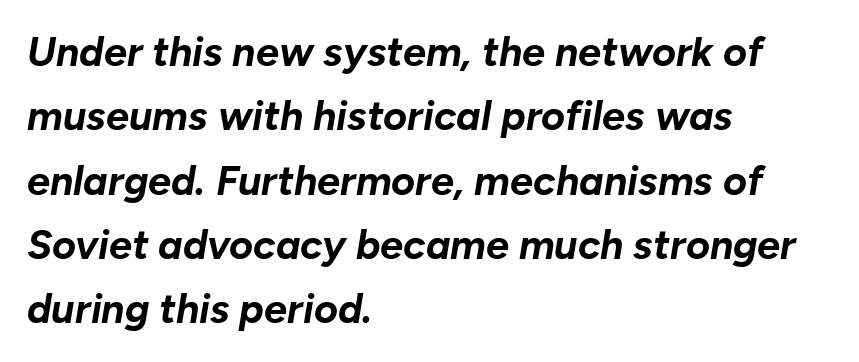
{"italic": "yes", "lean": "right", "slant_degrees": 10, "bold": "yes", "weight": "bold", "width": "normal", "stroke_contrast": "low", "x_height": "medium", "monospaced": "no", "underline": "no", "align": "left", "line_spacing": "normal", "line_spacing_ratio": 1.57, "letter_spacing": "normal", "letter_spacing_em": 0.0, "glyph_px": 41}
